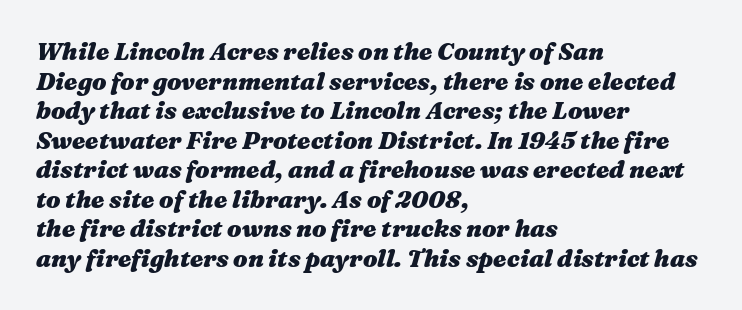
This sample uses an oblique cut, with every glyph tilted off the vertical. Caption: standard tracking, unaltered. Type without underlining. These lines carry a lot of weight — the face is fully bold. Leftover space on each line is placed entirely after the last word.
